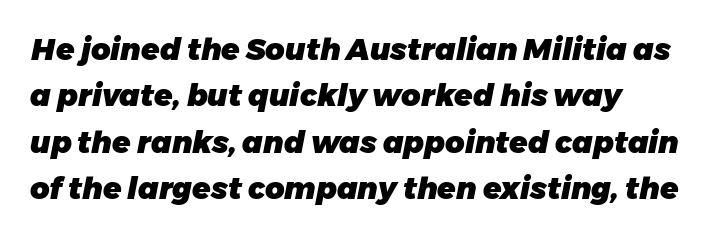
Q: Is the text bold? A: Yes.
Q: Is the text italic (slanted)? A: Yes, it leans right by about 11 degrees.
Q: Is the text underlined? A: No.
Q: Is the spacing between letters normal or unusually wide? A: Normal.
Q: Is the spacing between lines tight, normal or loose? A: Normal.
Q: Width (condensed, normal, or wide)? A: Normal.
Q: Stroke contrast? A: Low.
Q: x-height? A: Medium.
Q: Monospaced? A: No.
